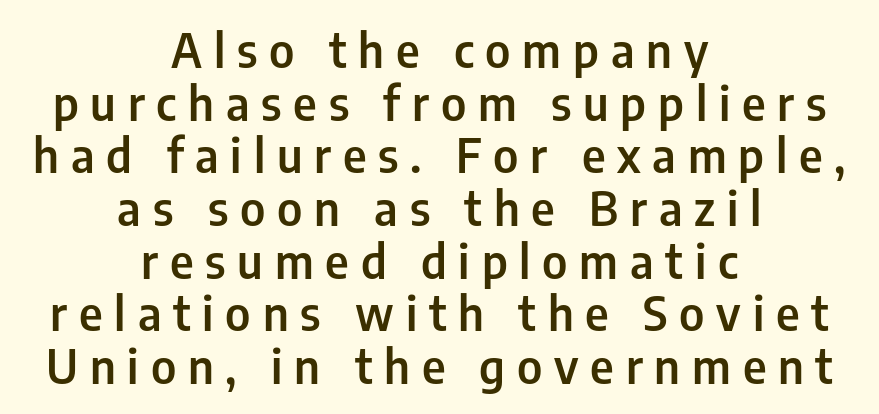
Q: Is the text bold? A: Semi-bold.
Q: Is the text italic (slanted)? A: No, it is upright.
Q: Is the typeface a serif or a sans-serif typeface? A: Sans-serif.
Q: Is the text underlined? A: No.
Q: How is the paragraph aligned? A: Centered.
Q: Is the spacing between letters normal or unusually wide? A: Unusually wide.
Q: Is the spacing between lines tight, normal or loose? A: Tight.
Q: Width (condensed, normal, or wide)? A: Condensed.
Q: Stroke contrast? A: Low.
Q: x-height? A: Medium.
Q: Monospaced? A: No.
